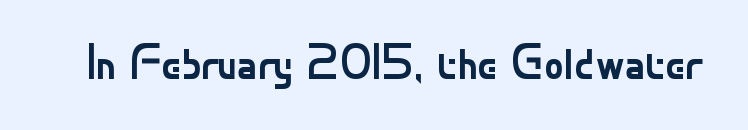
The image shows 49 px regular-weight sans-serif type, upright; set normal letter spacing, not underlined; low stroke contrast and a small x-height.
